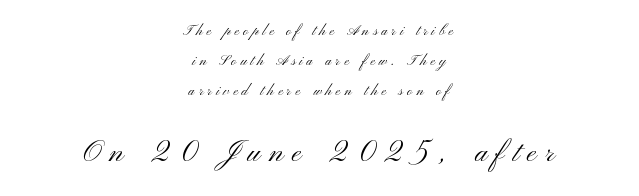
{"serif": "no", "bold": "no", "weight": "light", "width": "wide", "stroke_contrast": "medium", "x_height": "small", "monospaced": "no", "underline": "no", "align": "center", "line_spacing": "loose", "line_spacing_ratio": 2.15, "letter_spacing": "wide", "letter_spacing_em": 0.29, "larger_block": "second", "size_ratio": 2.07, "glyph_px": 29}
